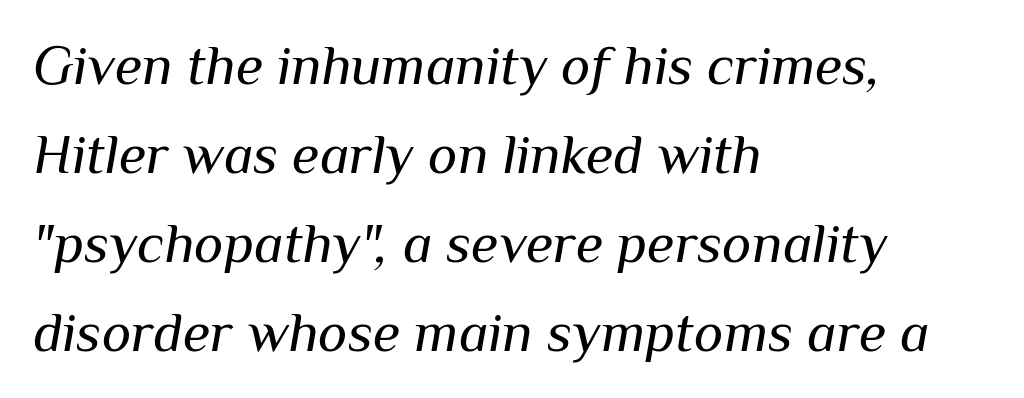
The image shows 56 px regular-weight type, italic (leaning right); set left-aligned, normal line spacing (1.59x), normal letter spacing, not underlined; medium stroke contrast and a medium x-height.
